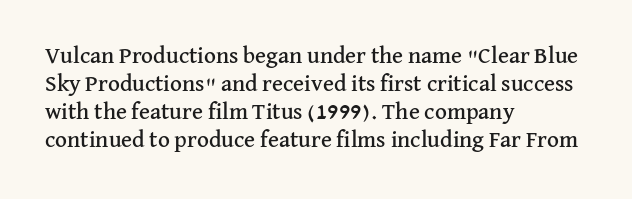
{"italic": "no", "underline": "no", "align": "left", "line_spacing_ratio": 1.22, "letter_spacing": "normal", "letter_spacing_em": 0.0, "glyph_px": 23}
